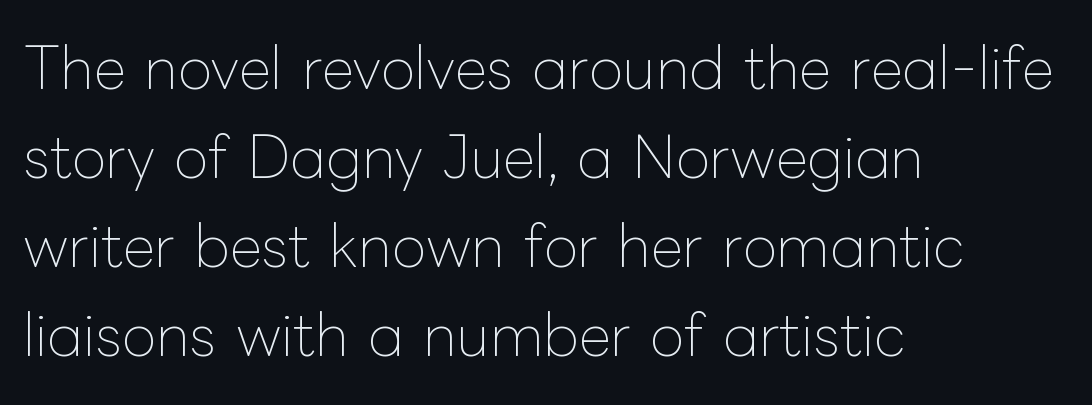
Weight: in the light-to-regular range. The compositor pushed each line to the left boundary. The line texture is even and compact thanks to regular tracking. One glance says typical: line gaps are just what's usual. Spacing verdict: proportional, widths tailored to each character.
